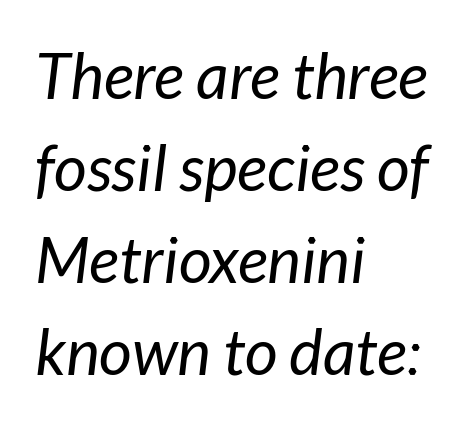
The image shows 64 px regular-weight type, italic (leaning right); set left-aligned, normal line spacing (1.44x), normal letter spacing, not underlined; low stroke contrast and a medium x-height.
